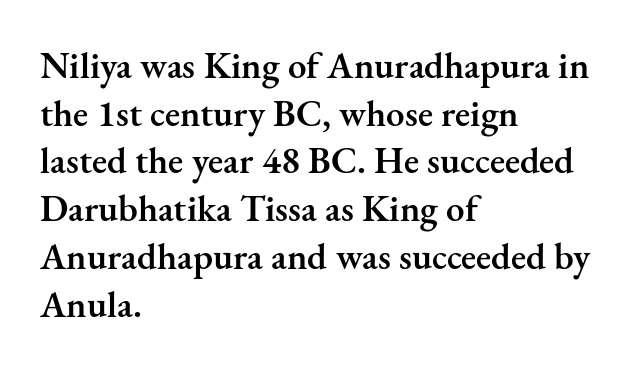
Q: Is the text bold? A: Semi-bold.
Q: Is the text italic (slanted)? A: No, it is upright.
Q: Is the typeface a serif or a sans-serif typeface? A: Serif.
Q: Is the text underlined? A: No.
Q: How is the paragraph aligned? A: Left-aligned.
Q: Is the spacing between letters normal or unusually wide? A: Normal.
Q: Is the spacing between lines tight, normal or loose? A: Normal.
Q: Width (condensed, normal, or wide)? A: Normal.
Q: Stroke contrast? A: Medium.
Q: x-height? A: Small.
Q: Monospaced? A: No.
